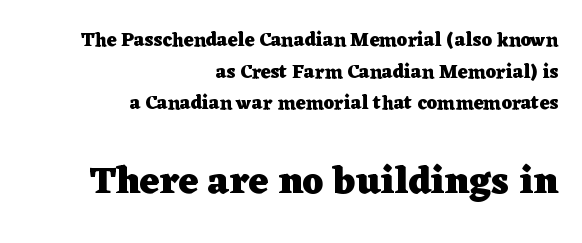
These lines were composed using upright roman letters. I'd call this a serif setting — the letters wear small feet. Bold? Absolutely — the strokes are thick and heavy. Compare the two chunks: the lower has the greater cap height.
